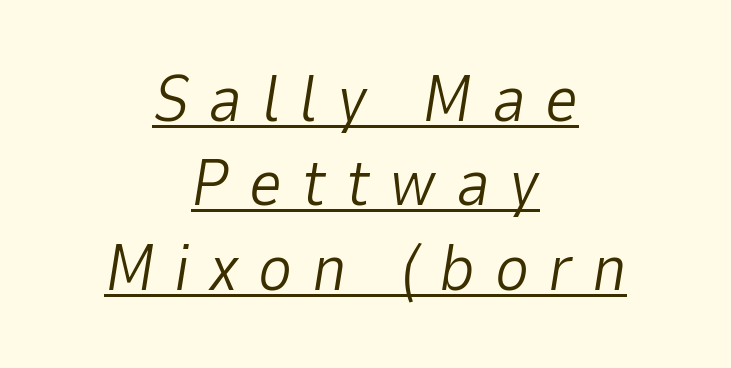
The face used here is proportionally spaced, like ordinary book or web type. Quick note: underline on. Caption: multi-line text, centered on the measure. Looking at the ascenders, they clearly lean. The tracking jumps out immediately: characters are airy and widely separated.
